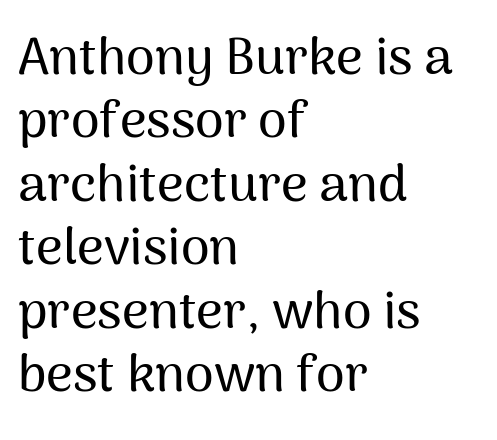
Q: Is the text italic (slanted)? A: No, it is upright.
Q: Is the typeface a serif or a sans-serif typeface? A: Sans-serif.
Q: Is the text underlined? A: No.
Q: How is the paragraph aligned? A: Left-aligned.
Q: Is the spacing between letters normal or unusually wide? A: Normal.
Q: Width (condensed, normal, or wide)? A: Normal.
Q: Stroke contrast? A: Medium.
Q: x-height? A: Medium.
Q: Monospaced? A: No.
